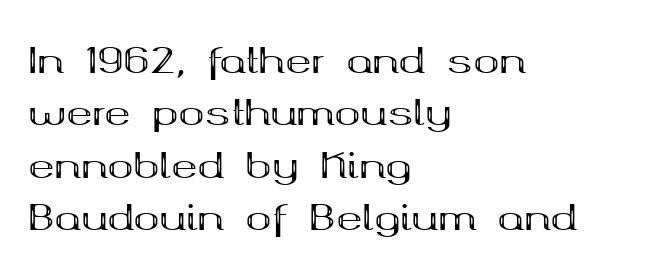
The space between consecutive lines is moderate. The typography opts for an upright posture over an oblique one. Plenty of ink on the page — the face is bold. Varying glyph widths throughout — classic text-font behaviour. Each letter's strokes conclude with small projecting serifs. The baseline area is clear.
